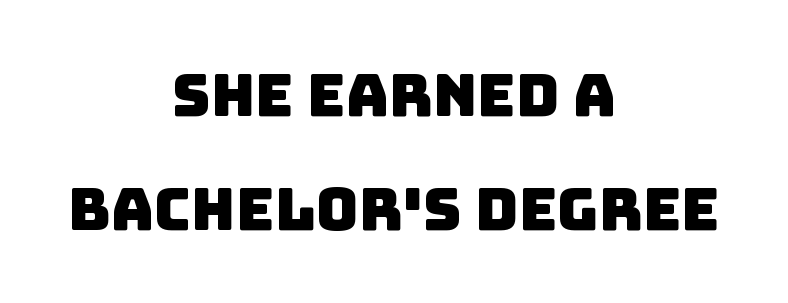
How would I describe the line gaps? Wide and relaxed. Proportional: the letters do not fall into vertical columns. Observe the absence of serifs on each vertical stroke in this sample. The face used here is rendered with its standard letterfit. Words float on clear page, feet unadorned. Line starts and ends both wander, symmetrically.
